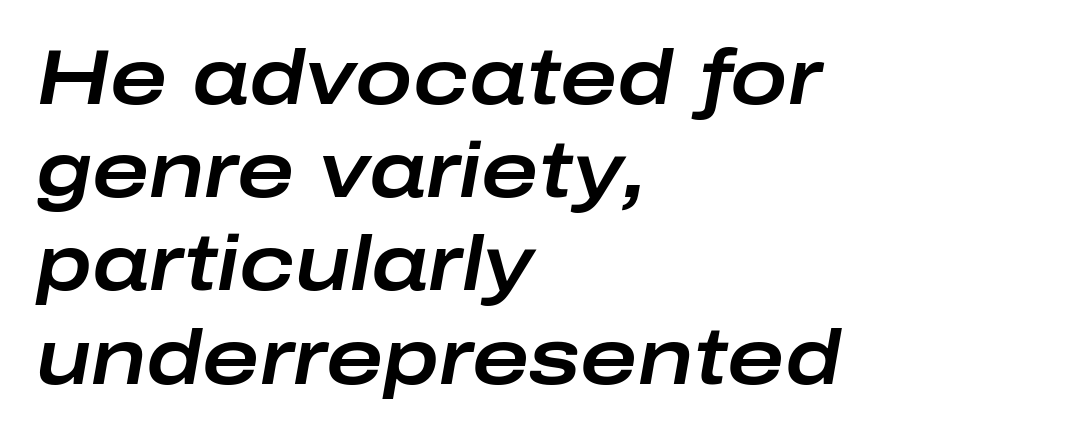
Clear beneath every line of the passage. Is this a fixed-width face? No — the glyphs have proportional, varying widths. Slanted lettering throughout. Short and long lines alike share a common starting point at left. The letters sit at their default tracking, neither squeezed nor spread.
